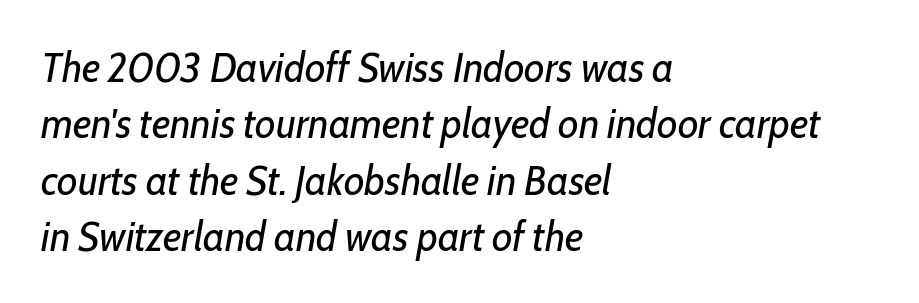
{"italic": "yes", "lean": "right", "slant_degrees": 10, "bold": "no", "weight": "regular", "width": "condensed", "stroke_contrast": "low", "x_height": "medium", "monospaced": "no", "underline": "no", "align": "left", "line_spacing": "normal", "line_spacing_ratio": 1.34, "letter_spacing": "normal", "letter_spacing_em": 0.0, "glyph_px": 42}
